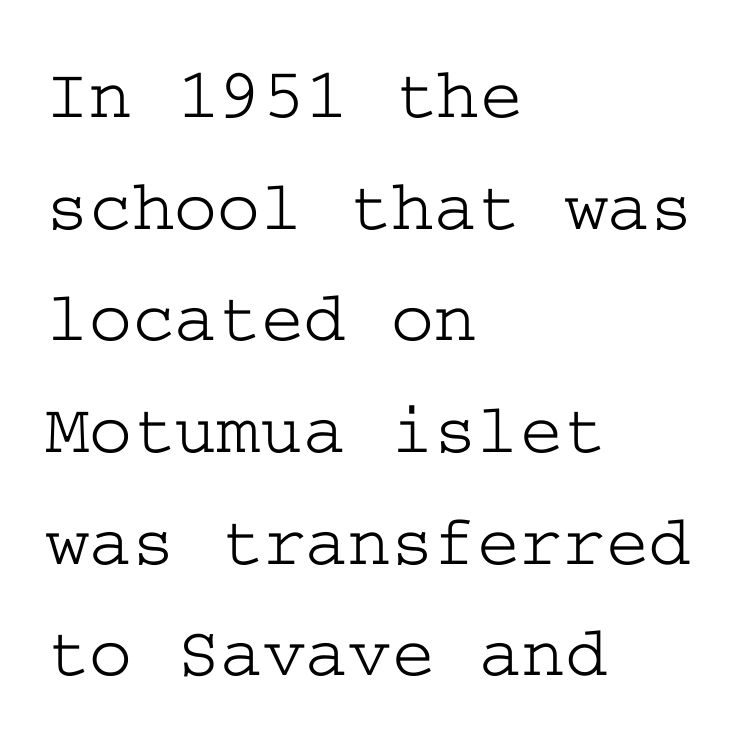
The passage shown is not underscored anywhere. How would I describe the line gaps? Plain and ordinary. How are the letters spaced? Ordinarily, with no added tracking. Notice how the passage keeps a crisp vertical edge on the left only. Stroke terminals: seriffed.
